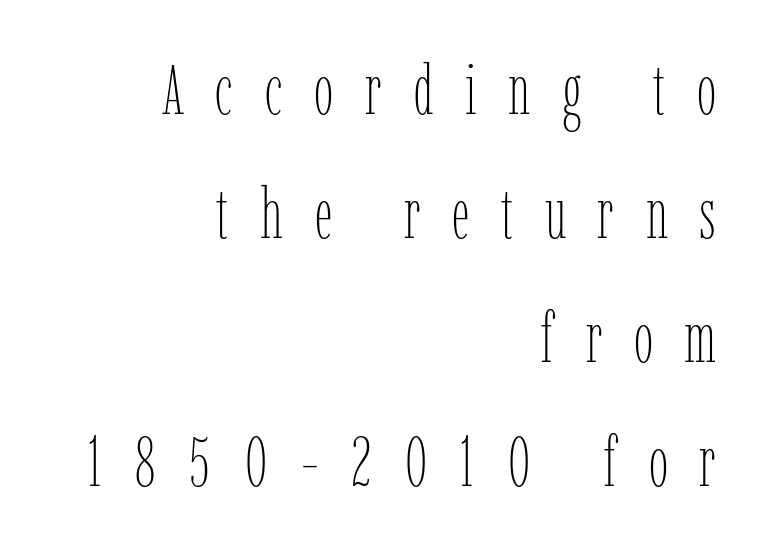
Q: Is the text bold? A: No.
Q: Is the text italic (slanted)? A: No, it is upright.
Q: Is the text underlined? A: No.
Q: How is the paragraph aligned? A: Right-aligned.
Q: Is the spacing between letters normal or unusually wide? A: Unusually wide.
Q: Width (condensed, normal, or wide)? A: Condensed.
Q: Stroke contrast? A: Low.
Q: x-height? A: Medium.
Q: Monospaced? A: No.
